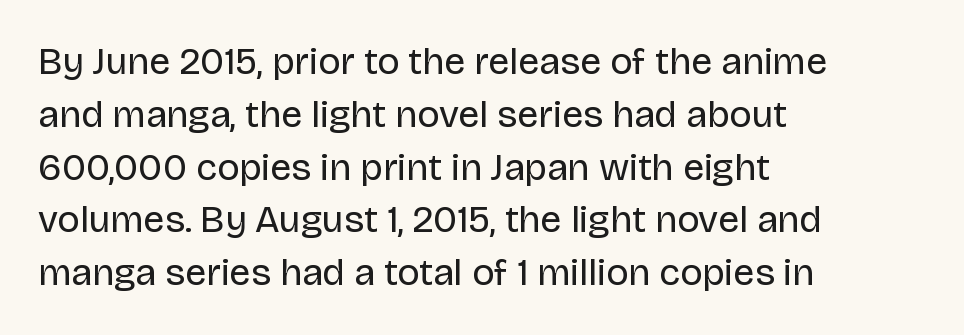
{"serif": "no", "italic": "no", "bold": "no", "weight": "regular", "width": "normal", "stroke_contrast": "low", "x_height": "large", "monospaced": "no", "underline": "no", "align": "left", "line_spacing": "normal", "line_spacing_ratio": 1.39, "letter_spacing": "normal", "letter_spacing_em": 0.0, "glyph_px": 38}
